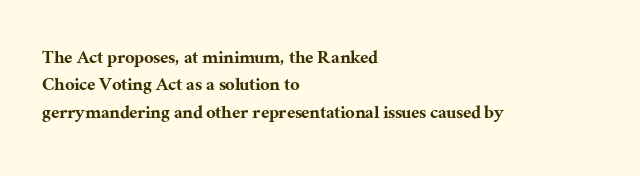
{"italic": "no", "underline": "no", "align": "left", "line_spacing": "normal", "line_spacing_ratio": 1.3, "letter_spacing": "normal", "letter_spacing_em": 0.0, "glyph_px": 21}
